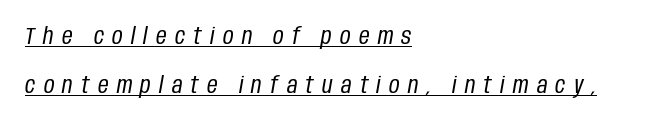
{"italic": "yes", "lean": "right", "slant_degrees": 10, "bold": "no", "underline": "yes", "align": "left", "line_spacing": "loose", "line_spacing_ratio": 2.13, "letter_spacing": "wide", "letter_spacing_em": 0.36, "glyph_px": 23}
